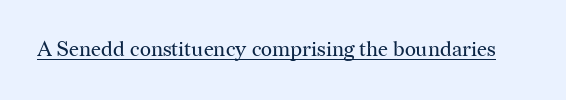
Q: Is the text bold? A: No.
Q: Is the text italic (slanted)? A: No, it is upright.
Q: Is the text underlined? A: Yes.
Q: Is the spacing between letters normal or unusually wide? A: Normal.
